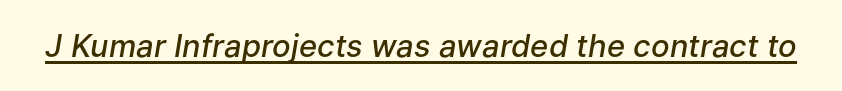
Q: Is the text bold? A: Semi-bold.
Q: Is the text italic (slanted)? A: Yes, it leans right by about 9 degrees.
Q: Is the text underlined? A: Yes.
Q: Is the spacing between letters normal or unusually wide? A: Normal.
Q: Width (condensed, normal, or wide)? A: Normal.
Q: Stroke contrast? A: Low.
Q: x-height? A: Medium.
Q: Monospaced? A: No.
